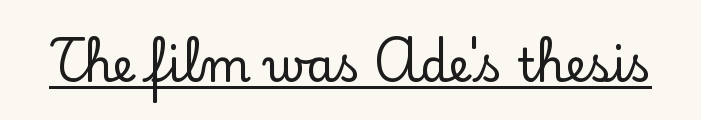
{"serif": "yes", "italic": "no", "width": "normal", "stroke_contrast": "low", "x_height": "small", "monospaced": "no", "underline": "yes", "letter_spacing": "normal", "letter_spacing_em": 0.0, "glyph_px": 46}
